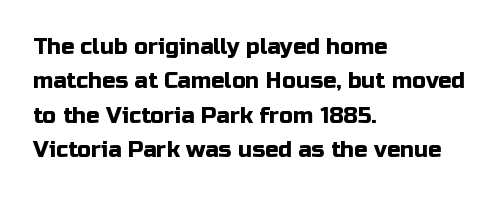
The image shows 22 px text type, upright; set left-aligned, normal line spacing (1.56x), normal letter spacing, not underlined.
